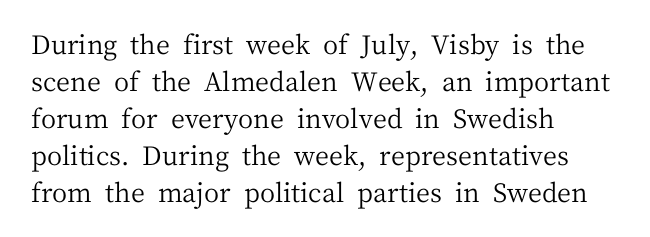
{"italic": "no", "bold": "no", "underline": "no", "align": "left", "line_spacing": "normal", "line_spacing_ratio": 1.42, "letter_spacing": "normal", "letter_spacing_em": 0.0, "glyph_px": 26}
